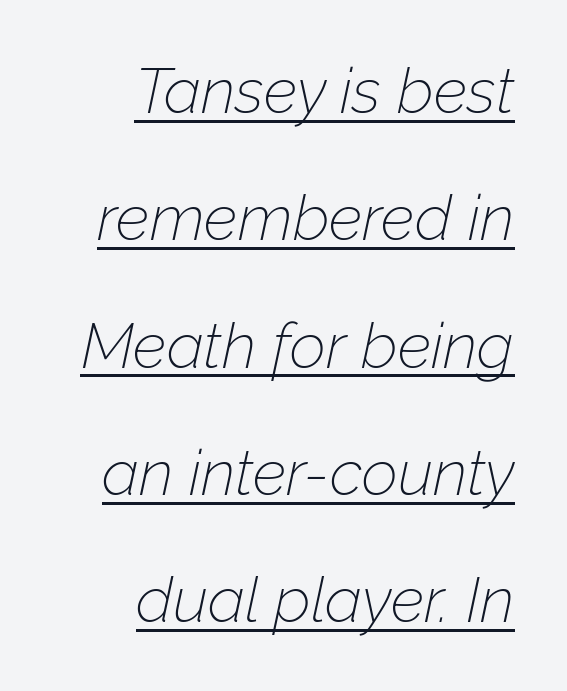
{"italic": "yes", "lean": "right", "slant_degrees": 12, "bold": "no", "weight": "thin", "width": "normal", "stroke_contrast": "low", "x_height": "medium", "monospaced": "no", "underline": "yes", "align": "right", "line_spacing": "loose", "line_spacing_ratio": 2.02, "letter_spacing": "normal", "letter_spacing_em": 0.0, "glyph_px": 63}
